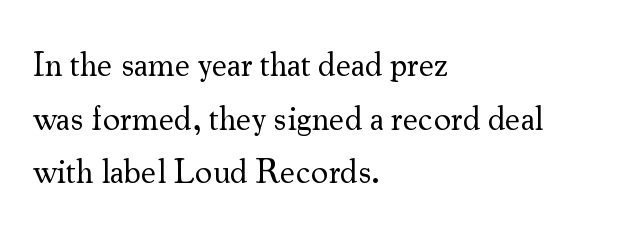
Q: Is the text bold? A: No.
Q: Is the text italic (slanted)? A: No, it is upright.
Q: Is the typeface a serif or a sans-serif typeface? A: Serif.
Q: Is the text underlined? A: No.
Q: How is the paragraph aligned? A: Left-aligned.
Q: Is the spacing between letters normal or unusually wide? A: Normal.
Q: Is the spacing between lines tight, normal or loose? A: Normal.
Q: Width (condensed, normal, or wide)? A: Normal.
Q: Stroke contrast? A: Medium.
Q: x-height? A: Small.
Q: Monospaced? A: No.
